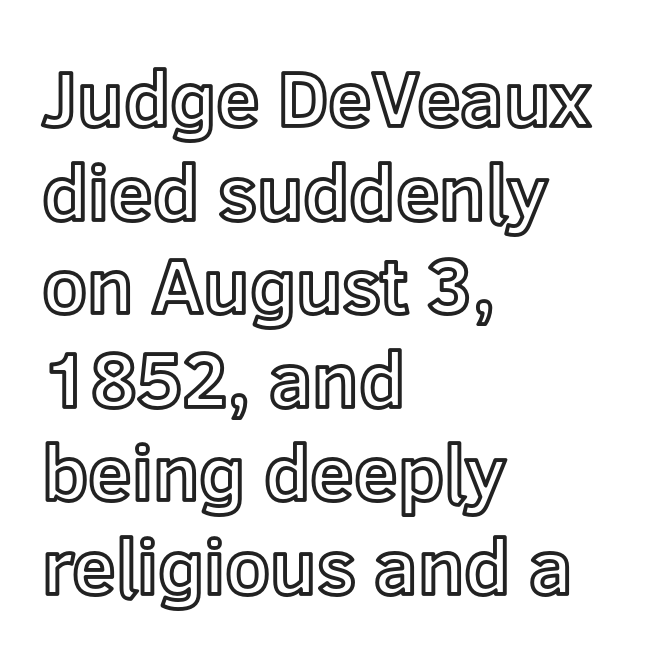
These lines were composed using upright roman letters. These lines are rendered in a variable-pitch font. Standard letterfit; no display-style spreading of the glyphs. Type without underlining. In CSS terms this would be text-align: left.
